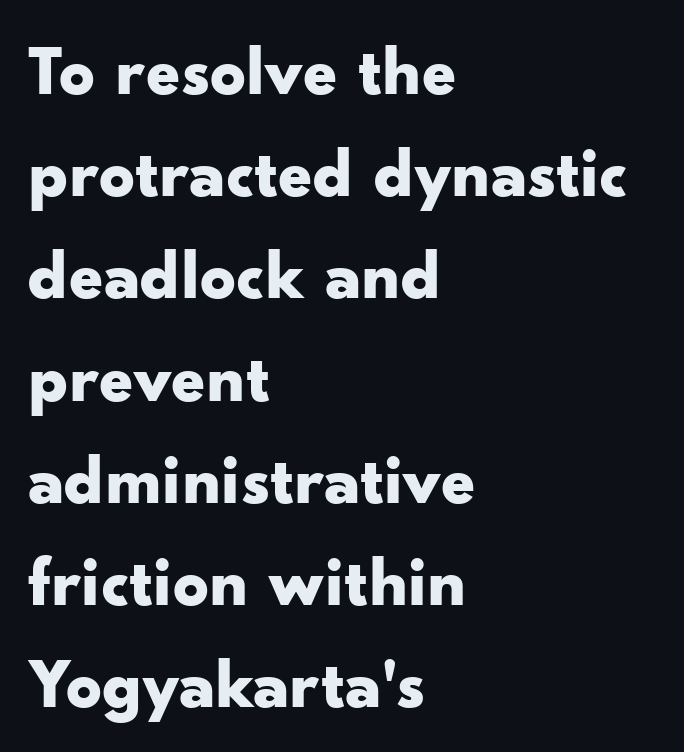
The image shows 70 px bold, wide sans-serif type, upright; set left-aligned, normal line spacing (1.46x), normal letter spacing, not underlined; low stroke contrast and a small x-height.
